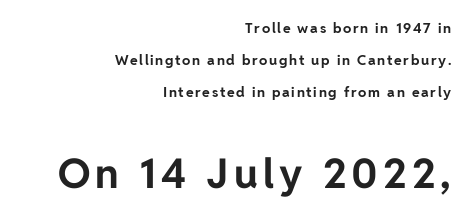
Q: Is the text bold? A: Yes.
Q: Is the text italic (slanted)? A: No, it is upright.
Q: Is the typeface a serif or a sans-serif typeface? A: Sans-serif.
Q: Is the text underlined? A: No.
Q: How is the paragraph aligned? A: Right-aligned.
Q: Is the spacing between lines tight, normal or loose? A: Loose.
Q: Which block of text is set in a larger size, the first (top) or the second (bottom)? A: The second (bottom) one.
Q: Width (condensed, normal, or wide)? A: Normal.
Q: Stroke contrast? A: Low.
Q: x-height? A: Medium.
Q: Monospaced? A: No.
